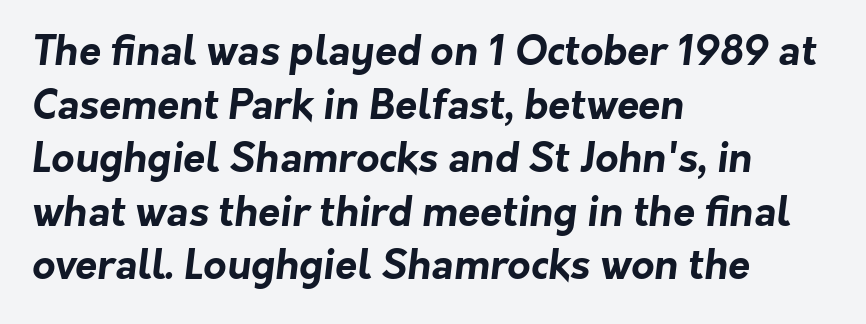
Q: Is the text bold? A: Yes.
Q: Is the typeface a serif or a sans-serif typeface? A: Sans-serif.
Q: Is the text underlined? A: No.
Q: How is the paragraph aligned? A: Left-aligned.
Q: Is the spacing between letters normal or unusually wide? A: Normal.
Q: Is the spacing between lines tight, normal or loose? A: Normal.
Q: Width (condensed, normal, or wide)? A: Normal.
Q: Stroke contrast? A: Low.
Q: x-height? A: Medium.
Q: Monospaced? A: No.
